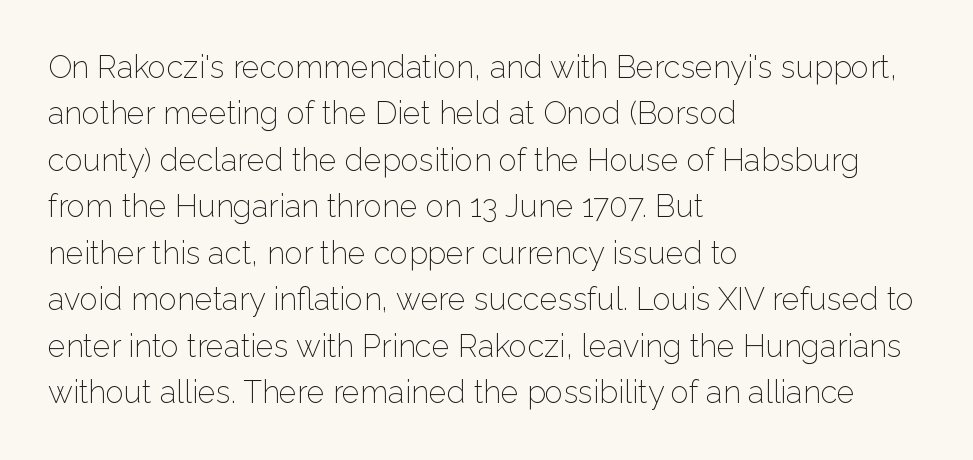
Honestly, the row spacing looks completely unremarkable. Just letters on the line, the space beneath them empty. These lines are composed in type without serifs. Every character sits straight up, as roman type does. Layout note: lines flush left. On a weight scale, this lands at 450 or below.
